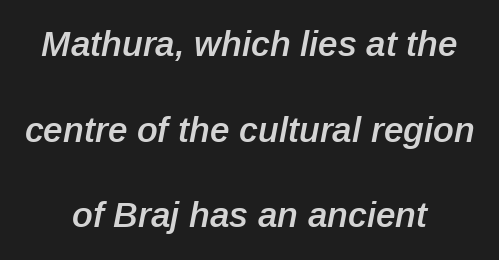
The image shows 35 px semibold type, italic (leaning right); set centered, loose line spacing (2.45x), normal letter spacing, not underlined; low stroke contrast and a medium x-height.
